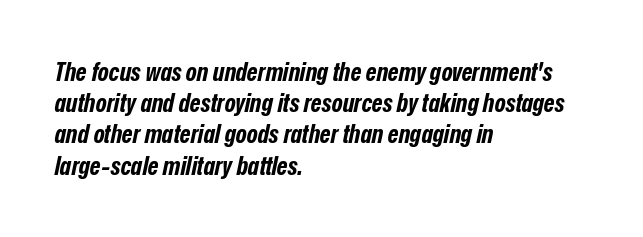
The image shows 26 px bold type, italic (leaning right); set left-aligned, line spacing 1.2x, normal letter spacing, not underlined.
